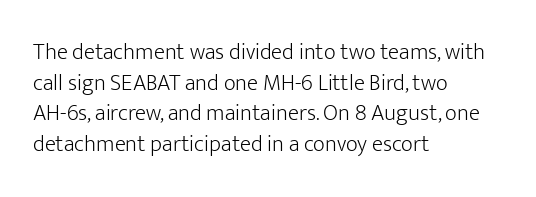
The image shows 23 px text type, upright; set left-aligned, normal line spacing (1.33x), normal letter spacing, not underlined.
